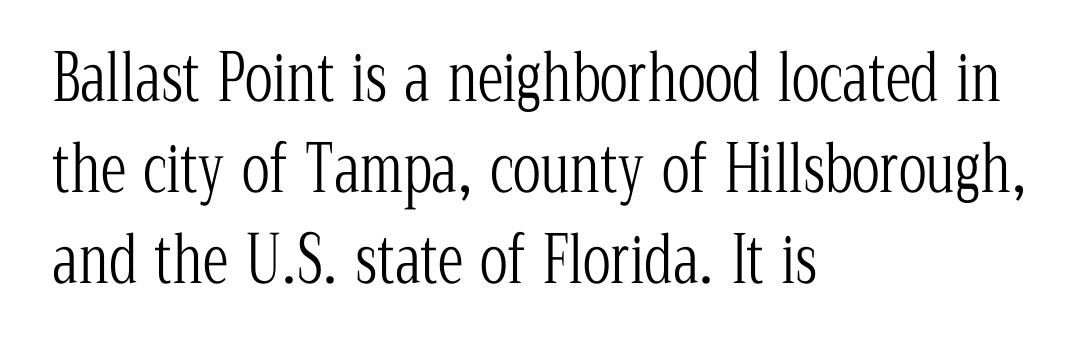
Q: Is the text bold? A: No.
Q: Is the text italic (slanted)? A: No, it is upright.
Q: Is the typeface a serif or a sans-serif typeface? A: Serif.
Q: Is the text underlined? A: No.
Q: How is the paragraph aligned? A: Left-aligned.
Q: Is the spacing between letters normal or unusually wide? A: Normal.
Q: Is the spacing between lines tight, normal or loose? A: Normal.
Q: Width (condensed, normal, or wide)? A: Condensed.
Q: Stroke contrast? A: Low.
Q: x-height? A: Medium.
Q: Monospaced? A: No.
